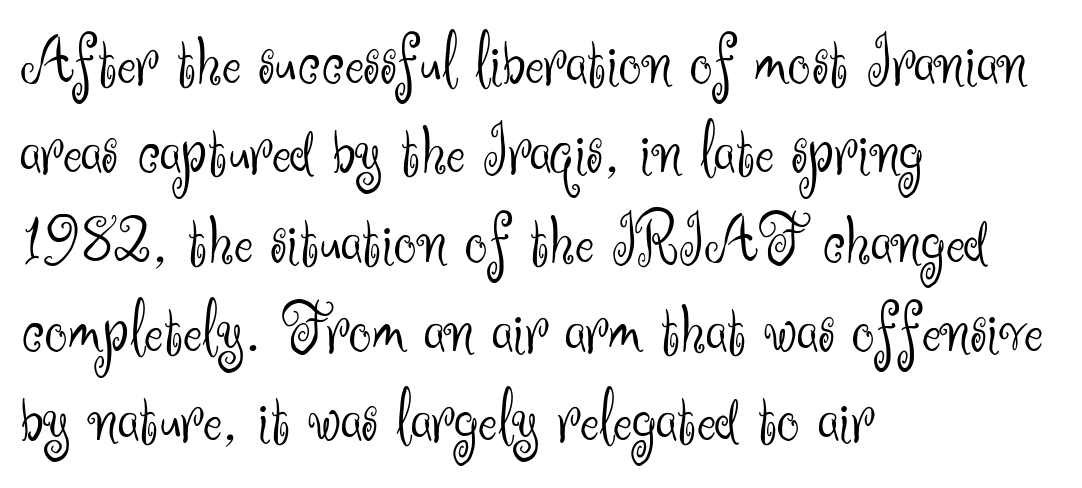
The setting favours the left margin, as ordinary paragraphs usually do. Honestly, the letter spacing is just normal — you wouldn't notice it. This is not heavy type; no bold has been used. Looks like regular typesetting: each glyph gets only the width it needs.
